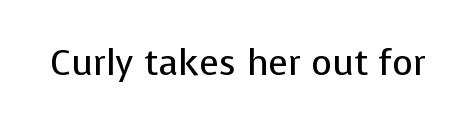
Q: Is the text bold? A: No.
Q: Is the text italic (slanted)? A: No, it is upright.
Q: Is the typeface a serif or a sans-serif typeface? A: Sans-serif.
Q: Is the text underlined? A: No.
Q: Is the spacing between letters normal or unusually wide? A: Normal.
Q: Width (condensed, normal, or wide)? A: Normal.
Q: Stroke contrast? A: Low.
Q: x-height? A: Medium.
Q: Monospaced? A: No.
